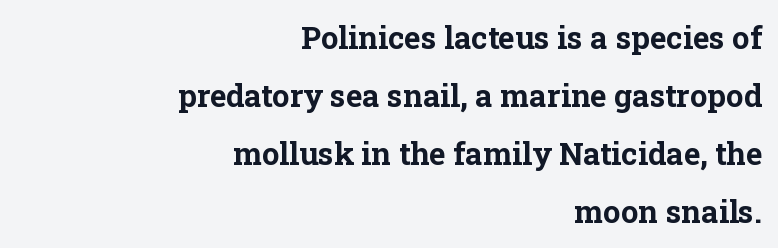
The image shows 31 px bold serif type, upright; set right-aligned, line spacing 1.87x, normal letter spacing, not underlined; low stroke contrast and a medium x-height.
